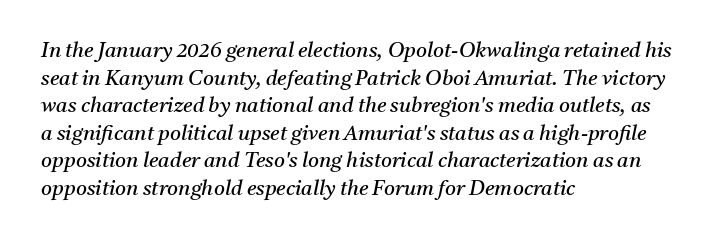
{"italic": "yes", "lean": "right", "slant_degrees": 11, "bold": "no", "underline": "no", "align": "left", "line_spacing": "normal", "line_spacing_ratio": 1.31, "letter_spacing": "normal", "letter_spacing_em": 0.0, "glyph_px": 21}
